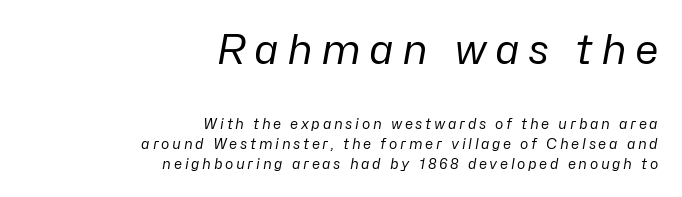
Q: Is the text bold? A: No.
Q: Is the text italic (slanted)? A: Yes, it leans right by about 10 degrees.
Q: Is the text underlined? A: No.
Q: How is the paragraph aligned? A: Right-aligned.
Q: Is the spacing between lines tight, normal or loose? A: Normal.
Q: Which block of text is set in a larger size, the first (top) or the second (bottom)? A: The first (top) one.
Q: Width (condensed, normal, or wide)? A: Normal.
Q: Stroke contrast? A: Low.
Q: x-height? A: Medium.
Q: Monospaced? A: No.
